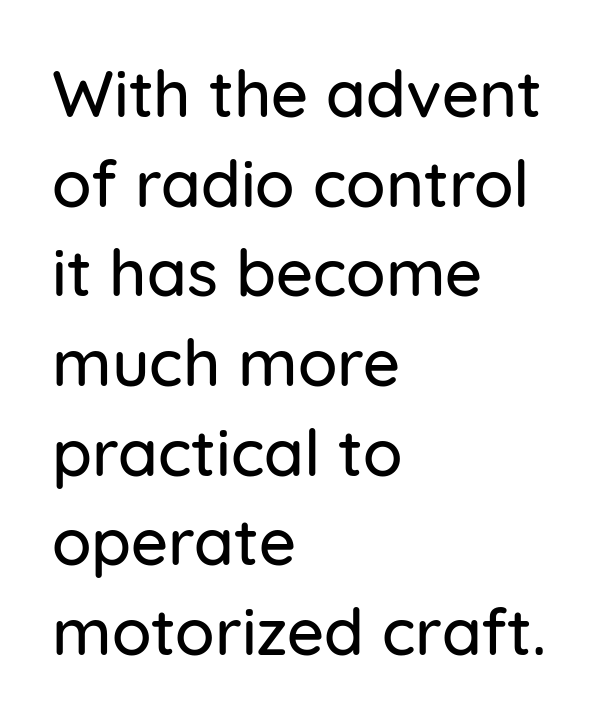
Q: Is the text italic (slanted)? A: No, it is upright.
Q: Is the typeface a serif or a sans-serif typeface? A: Sans-serif.
Q: Is the text underlined? A: No.
Q: How is the paragraph aligned? A: Left-aligned.
Q: Is the spacing between letters normal or unusually wide? A: Normal.
Q: Is the spacing between lines tight, normal or loose? A: Normal.
Q: Width (condensed, normal, or wide)? A: Normal.
Q: Stroke contrast? A: Low.
Q: x-height? A: Medium.
Q: Monospaced? A: No.
